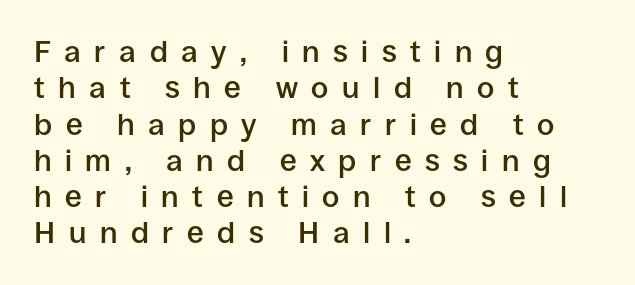
Has an underline been added? It has not. This rendering uses left alignment, leaving the right contour irregular. Look at the tracking — it's clearly loosened, letters drifting apart. How heavy is the stroke? Medium-heavy — a semibold, shy of bold. In terms of letterform style, serifs are entirely absent.
